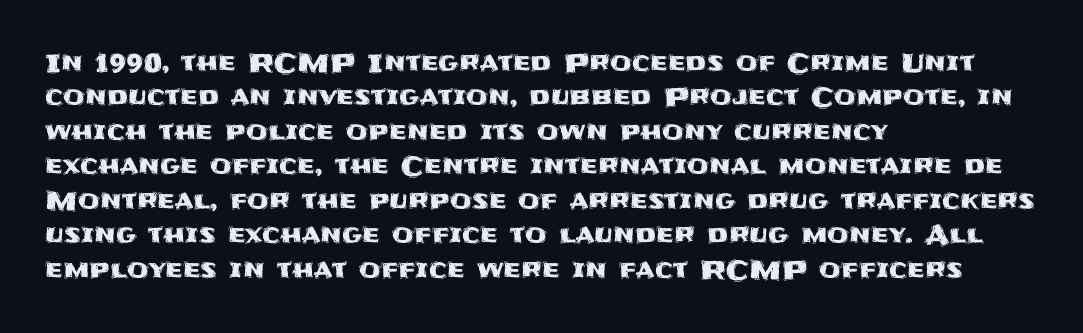
Style check: upright. All the whitespace from short lines collects on the right. Rule under the text: the space is simply empty. Leading matches the norm, producing a regular column.
